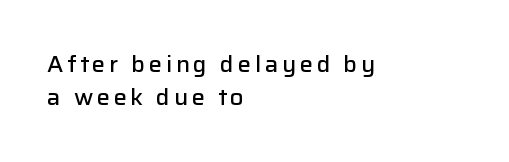
Underline: absent. Students, observe: this is what conventionally led text looks like. Strokes here are thickened, but only to semibold level. The paragraph has a hard left edge and a soft right edge. Ascenders rise straight up at ninety degrees.
